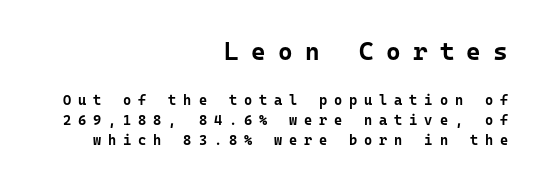
The image shows 25 px bold type, upright; set right-aligned, normal line spacing (1.44x), unusually wide letter spacing (+0.49 em), not underlined; the first (top) block is 1.79x larger.
